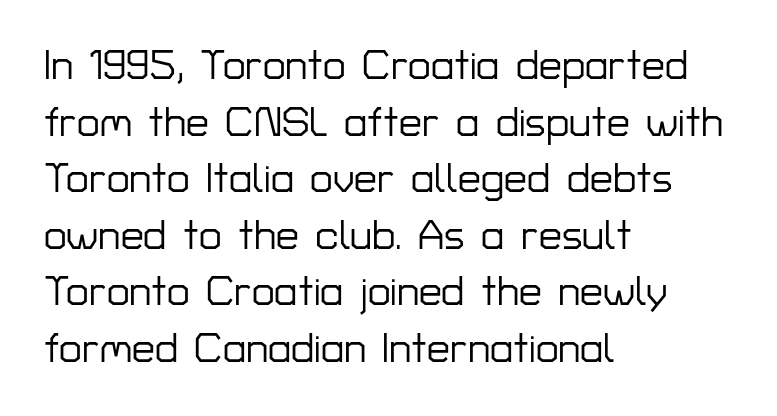
{"serif": "no", "italic": "no", "width": "normal", "stroke_contrast": "low", "x_height": "medium", "monospaced": "no", "underline": "no", "align": "left", "line_spacing": "normal", "line_spacing_ratio": 1.38, "letter_spacing": "normal", "letter_spacing_em": 0.0, "glyph_px": 41}
